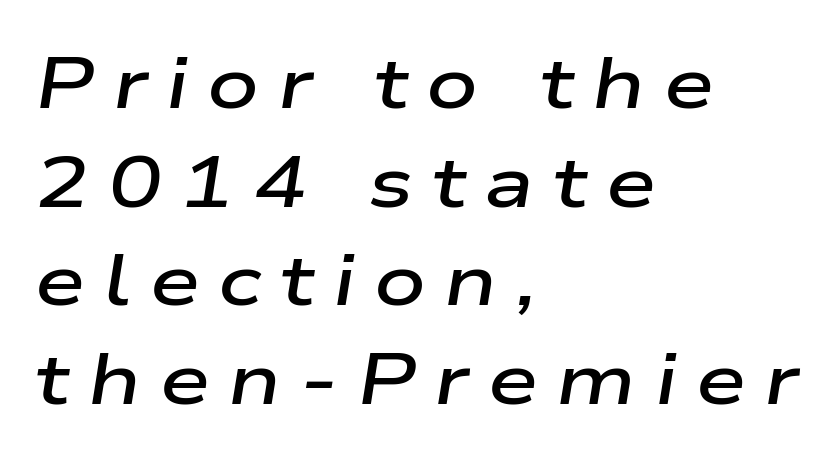
The image shows 72 px semibold, wide type, italic (leaning right); set left-aligned, normal line spacing (1.37x), unusually wide letter spacing (+0.26 em), not underlined; low stroke contrast and a medium x-height.
